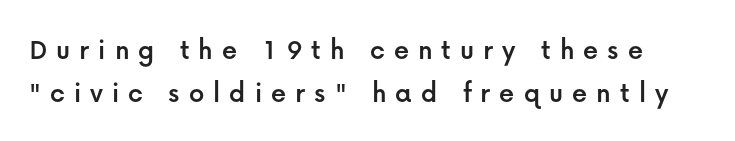
Underlining? Definitely not there. These lines are composed in type without serifs. Do the characters align in a grid? No, the font is proportional. Is there any slant? The stems are plumb. Horizontal bands of white between lines are of average thickness. Words appear elongated and porous because spacing is wide.
